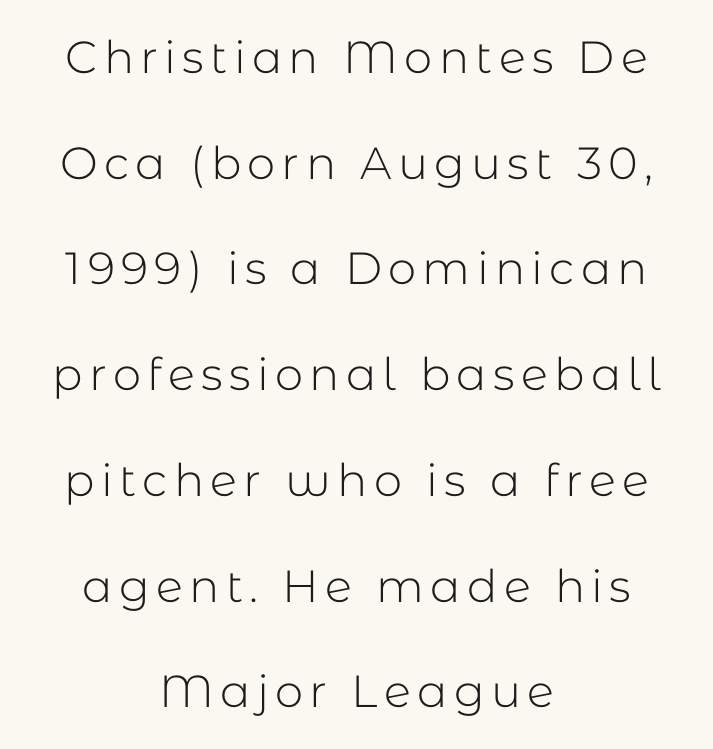
A great deal of white space separates one row of letters from the next. These glyphs show unthickened strokes, regular width or finer. Are there feet on the stems? There aren't — it's a sans. Just letters on the line, the space beneath them empty. Do the letters lean? They stand straight.
